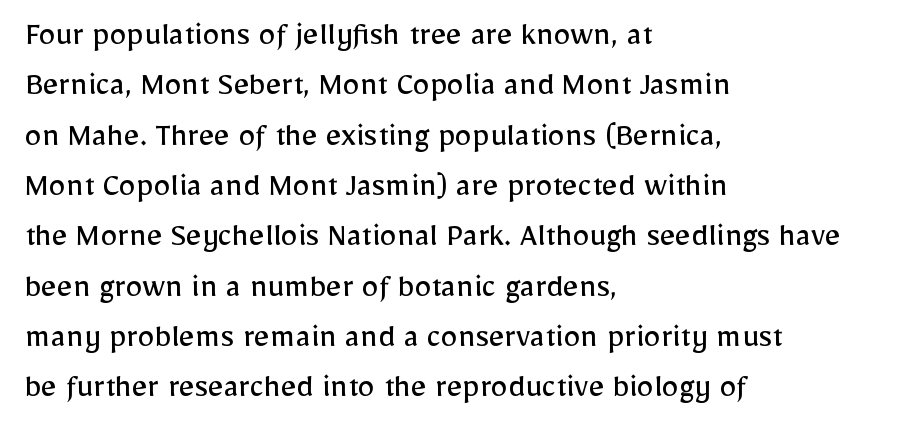
{"serif": "no", "italic": "no", "bold": "no", "weight": "regular", "width": "normal", "stroke_contrast": "low", "x_height": "medium", "monospaced": "no", "underline": "no", "align": "left", "line_spacing": "normal", "line_spacing_ratio": 1.48, "letter_spacing": "normal", "letter_spacing_em": 0.0, "glyph_px": 34}
